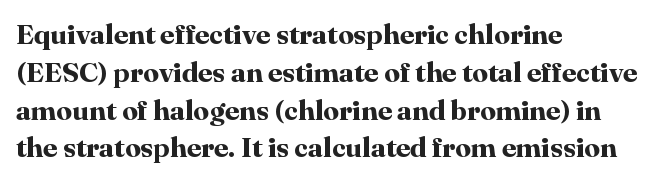
The letters stand upright; this is a roman face. The zone under the glyphs is completely vacant. The rendering uses a moderate line-height, typical for paragraphs. A typesetter would call this zero additional tracking.
